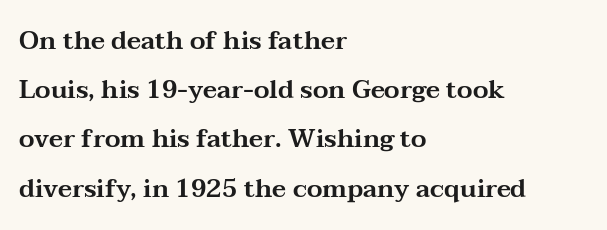
A typesetter would mark this as roman, not italic. Baseline-to-baseline distance is far greater than the letter height. The specimen omits any rule beneath the text block's lines. In terms of letterspacing, this is plain default setting. Line starts are locked; line ends wander.
